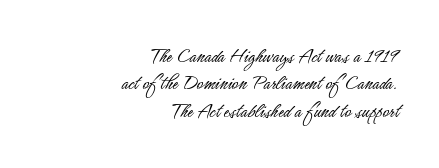
Notice how the passage keeps a crisp vertical edge on the right only. The horizontal fit of the characters is conventional and even. Descenders hang freely into open space. Stroke thickness stays within the range of a standard reading face or lighter.
